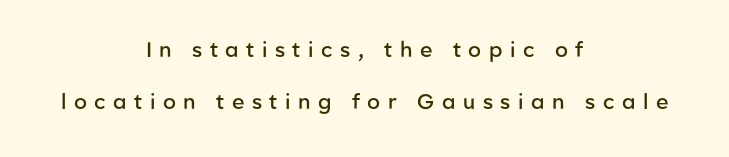
{"italic": "no", "bold": "semi", "underline": "no", "align": "center", "line_spacing": "loose", "line_spacing_ratio": 2.48, "letter_spacing": "wide", "letter_spacing_em": 0.36, "glyph_px": 21}
